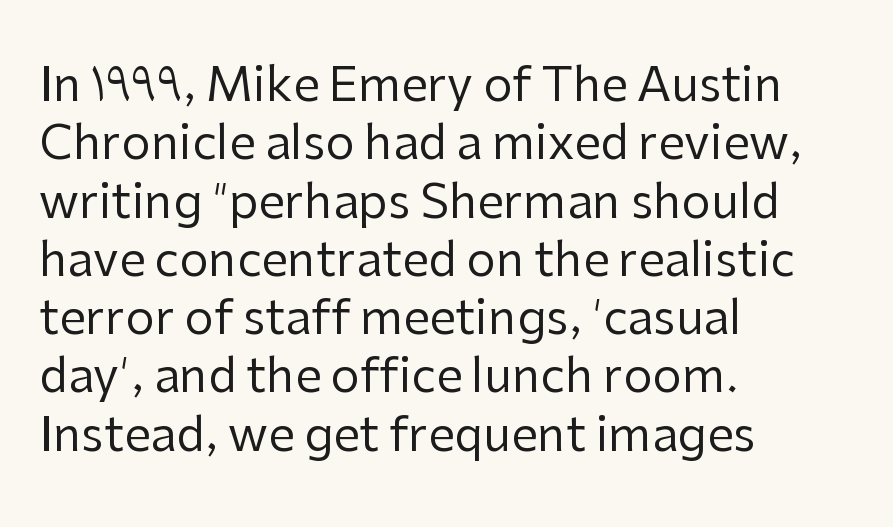
The typography opts for an upright posture over an oblique one. Clear beneath every line of the passage. Stroke mass is kept to a normal reading level or below. Letter spacing: default.
